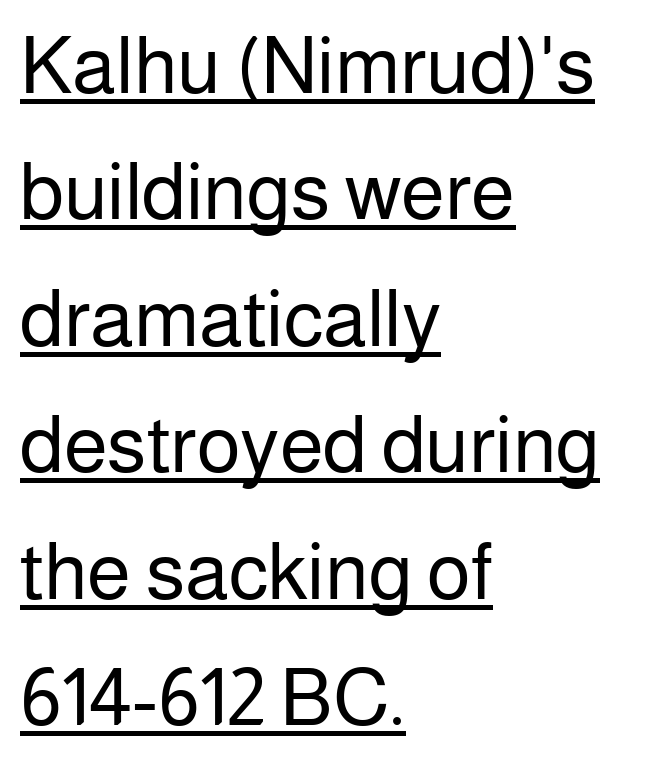
The font's upright variant was chosen for this text. Stems here are at most as thick as an everyday book face. Note the varied advance widths — an 'i' is clearly narrower than an 'm'. Does a line run under the words? Yes, clearly. The passage shown is typeset with a sans-serif family.
